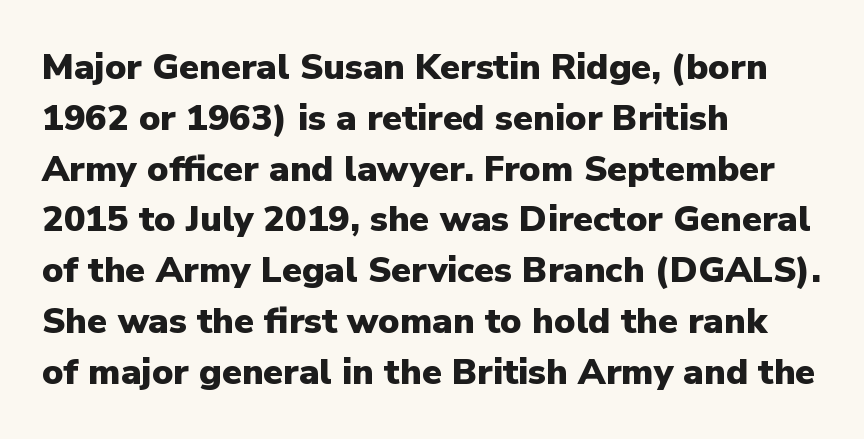
Q: Is the text bold? A: Yes.
Q: Is the text italic (slanted)? A: No, it is upright.
Q: Is the typeface a serif or a sans-serif typeface? A: Sans-serif.
Q: Is the text underlined? A: No.
Q: How is the paragraph aligned? A: Left-aligned.
Q: Is the spacing between letters normal or unusually wide? A: Normal.
Q: Is the spacing between lines tight, normal or loose? A: Normal.
Q: Width (condensed, normal, or wide)? A: Normal.
Q: Stroke contrast? A: Low.
Q: x-height? A: Medium.
Q: Monospaced? A: No.
